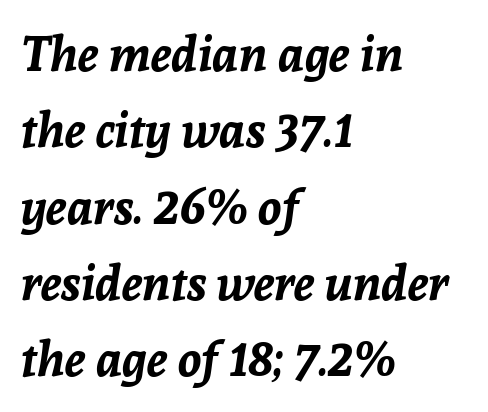
Q: Is the text bold? A: Yes.
Q: Is the text italic (slanted)? A: Yes, it leans right by about 8 degrees.
Q: Is the text underlined? A: No.
Q: How is the paragraph aligned? A: Left-aligned.
Q: Is the spacing between letters normal or unusually wide? A: Normal.
Q: Is the spacing between lines tight, normal or loose? A: Normal.
Q: Width (condensed, normal, or wide)? A: Normal.
Q: Stroke contrast? A: Low.
Q: x-height? A: Medium.
Q: Monospaced? A: No.
